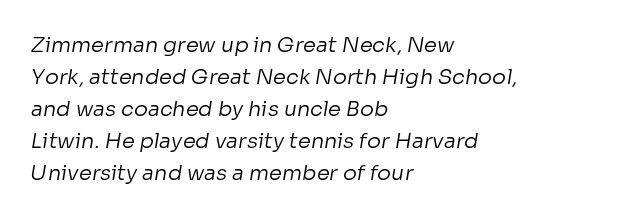
Q: Is the text bold? A: No.
Q: Is the text underlined? A: No.
Q: How is the paragraph aligned? A: Left-aligned.
Q: Is the spacing between letters normal or unusually wide? A: Normal.
Q: Is the spacing between lines tight, normal or loose? A: Normal.
